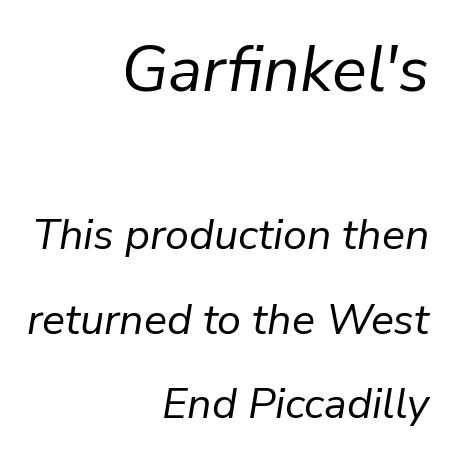
The image shows 65 px regular-weight type, italic (leaning right); set right-aligned, loose line spacing (1.97x), normal letter spacing, not underlined; the first (top) block is 1.51x larger; low stroke contrast and a medium x-height.
